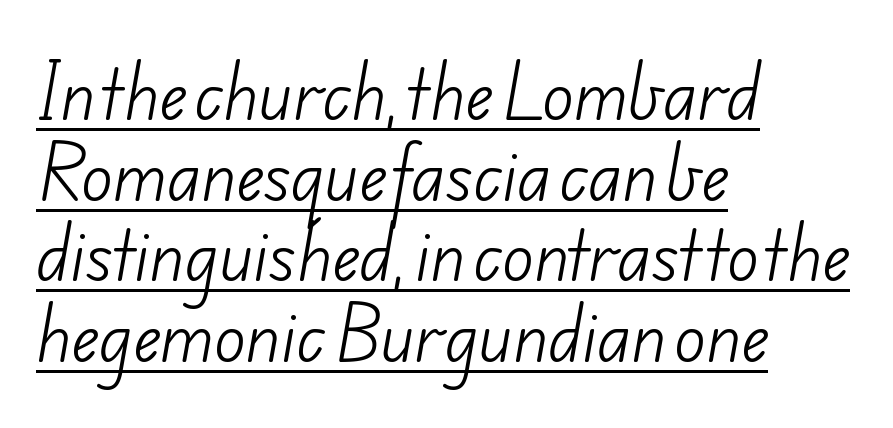
The image shows 65 px light sans-serif type; set left-aligned, line spacing 1.24x, normal letter spacing, underlined; low stroke contrast and a small x-height.
